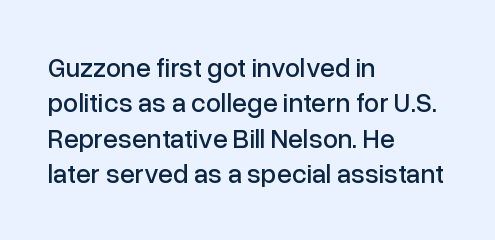
Interline gaps are of average width in this sample. The axis of the letterforms is exactly vertical. Casual observation: everything's shoved over to the left. These lines keep a tight, regular rhythm from letter to letter. Unmarked baselines from the first word to the last.
